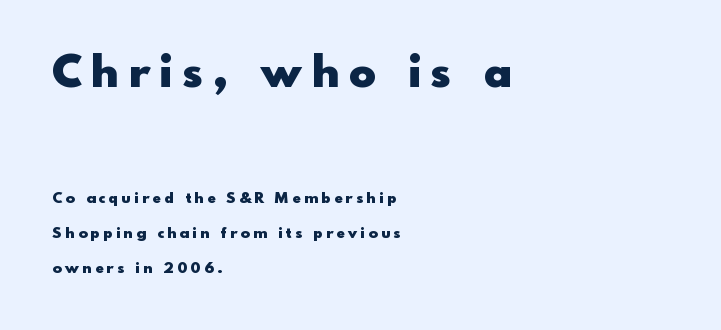
{"serif": "no", "italic": "no", "bold": "yes", "weight": "heavy", "width": "normal", "x_height": "small", "monospaced": "no", "underline": "no", "align": "left", "line_spacing": "loose", "line_spacing_ratio": 2.35, "letter_spacing": "wide", "letter_spacing_em": 0.24, "larger_block": "first", "size_ratio": 2.93, "glyph_px": 44}
